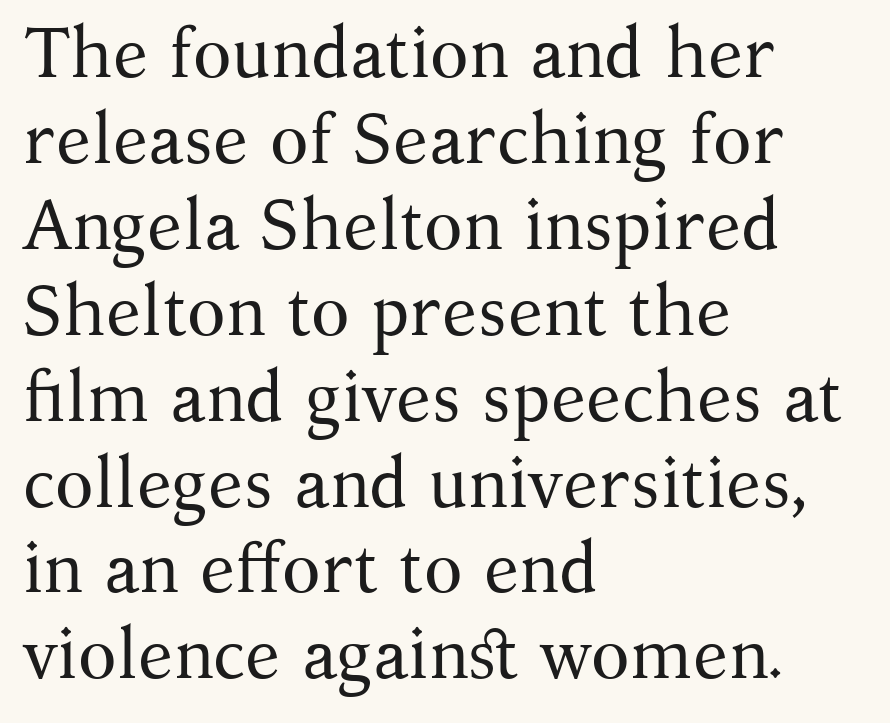
The image shows 71 px regular-weight serif type, upright; set left-aligned, line spacing 1.21x, normal letter spacing, not underlined; medium stroke contrast and a medium x-height.
